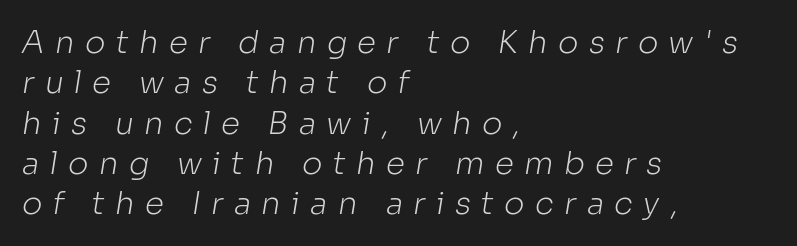
The image shows 31 px light sans-serif type; set left-aligned, normal line spacing (1.3x), unusually wide letter spacing (+0.33 em), not underlined; low stroke contrast and a medium x-height.
